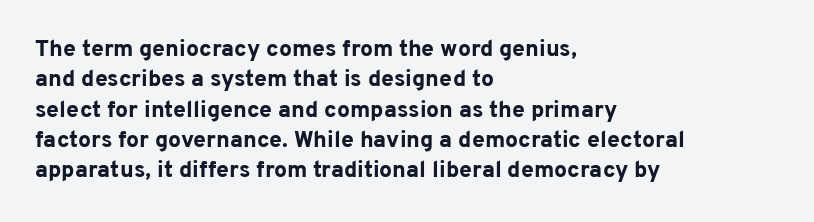
Q: Is the text bold? A: Yes.
Q: Is the text italic (slanted)? A: No, it is upright.
Q: Is the text underlined? A: No.
Q: How is the paragraph aligned? A: Left-aligned.
Q: Is the spacing between letters normal or unusually wide? A: Normal.
Q: Is the spacing between lines tight, normal or loose? A: Normal.
